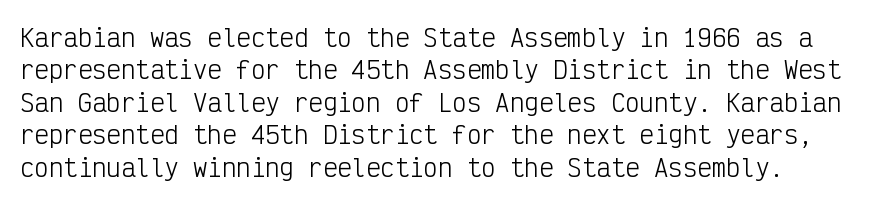
{"italic": "no", "bold": "no", "underline": "no", "line_spacing": "normal", "line_spacing_ratio": 1.35, "letter_spacing": "normal", "letter_spacing_em": 0.0, "glyph_px": 24}
